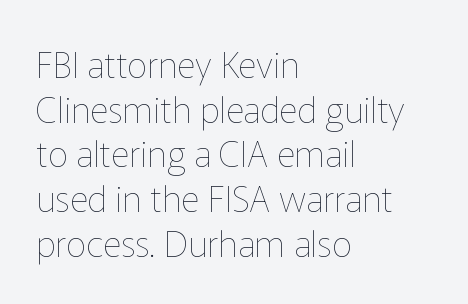
{"italic": "no", "bold": "no", "weight": "thin", "width": "normal", "stroke_contrast": "low", "x_height": "medium", "monospaced": "no", "underline": "no", "align": "left", "line_spacing_ratio": 1.24, "letter_spacing": "normal", "letter_spacing_em": 0.0, "glyph_px": 36}
